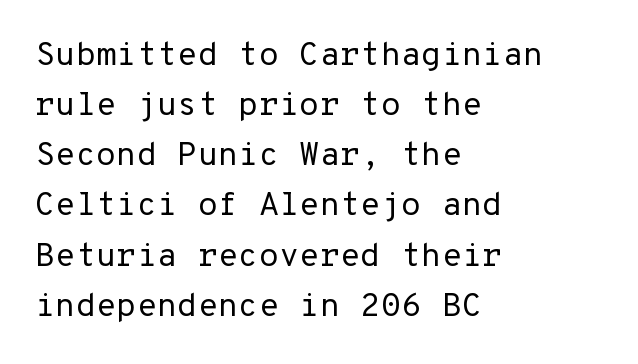
Nope, no serifs anywhere on these letters. Each letter, wide or thin by design, is forced into the same width here. Short and long lines alike share a common starting point at left. Is this a heavy cut? Hardly; it is regular or lighter. Descender tails drop into unmarked territory. The typography opts for an upright posture over an oblique one.
